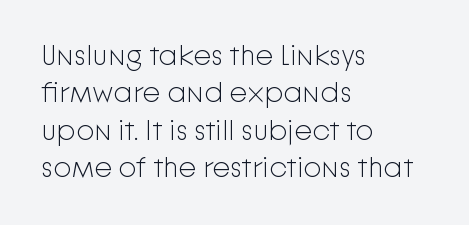
The type is set solid horizontally, with unmodified tracking. Check where the strokes stop: nothing finishes them off — pure sans. Looks like regular typesetting: each glyph gets only the width it needs. The area under the type is left untouched.
